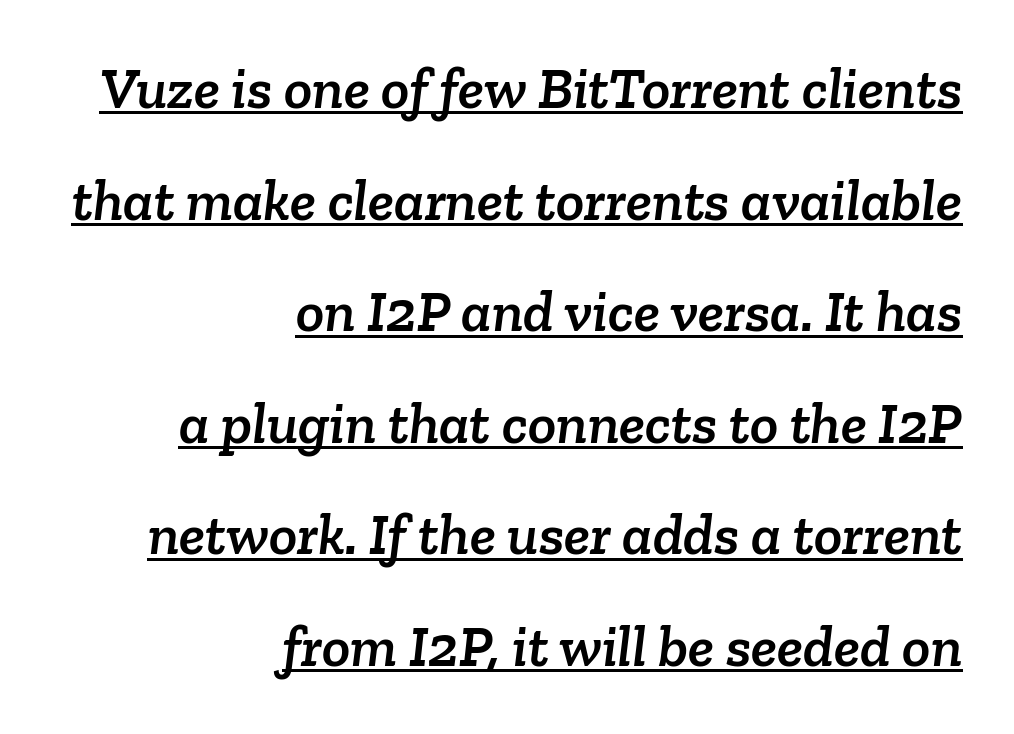
Q: Is the typeface a serif or a sans-serif typeface? A: Serif.
Q: Is the text underlined? A: Yes.
Q: How is the paragraph aligned? A: Right-aligned.
Q: Is the spacing between letters normal or unusually wide? A: Normal.
Q: Width (condensed, normal, or wide)? A: Normal.
Q: Stroke contrast? A: Low.
Q: x-height? A: Medium.
Q: Monospaced? A: No.
